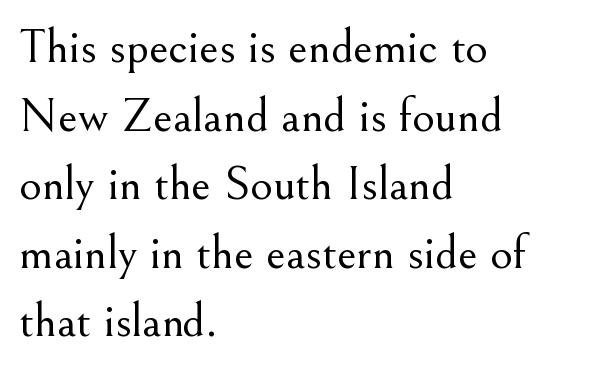
{"serif": "yes", "italic": "no", "bold": "no", "weight": "light", "width": "normal", "stroke_contrast": "medium", "x_height": "small", "monospaced": "no", "underline": "no", "align": "left", "line_spacing": "normal", "line_spacing_ratio": 1.4, "letter_spacing": "normal", "letter_spacing_em": 0.0, "glyph_px": 49}
